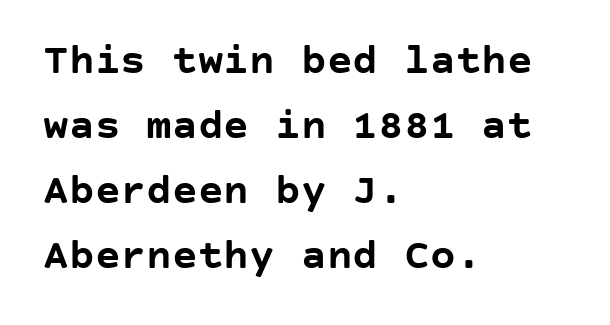
Ascenders rise straight up at ninety degrees. The area under the type is left untouched. The passage shown is emphatically bold. Reading down the block, your eye returns to a fixed left position each line. Leading matches the norm, producing a regular column. Words appear dense and cohesive because spacing is normal.
